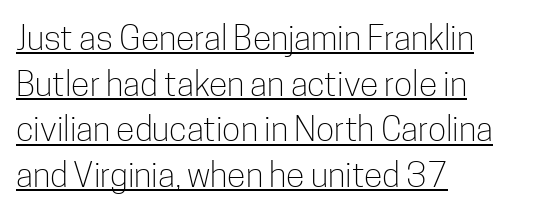
Q: Is the text bold? A: No.
Q: Is the text italic (slanted)? A: No, it is upright.
Q: Is the typeface a serif or a sans-serif typeface? A: Sans-serif.
Q: Is the text underlined? A: Yes.
Q: How is the paragraph aligned? A: Left-aligned.
Q: Is the spacing between letters normal or unusually wide? A: Normal.
Q: Is the spacing between lines tight, normal or loose? A: Normal.
Q: Width (condensed, normal, or wide)? A: Condensed.
Q: Stroke contrast? A: Low.
Q: x-height? A: Medium.
Q: Monospaced? A: No.
